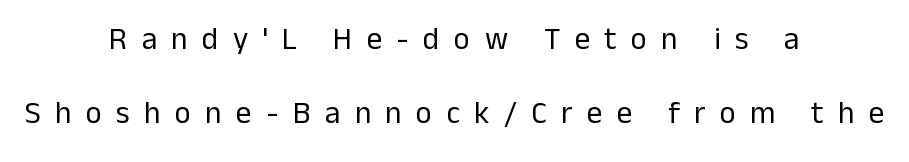
The image shows 31 px regular-weight sans-serif type, upright; set centered, loose line spacing (2.39x), unusually wide letter spacing (+0.46 em), not underlined; low stroke contrast and a medium x-height.
